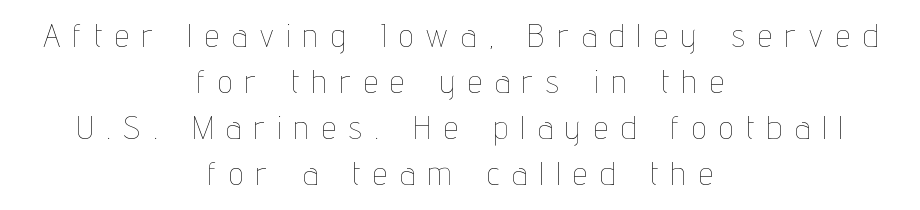
{"italic": "no", "bold": "no", "weight": "thin", "width": "condensed", "stroke_contrast": "low", "x_height": "medium", "monospaced": "no", "underline": "no", "align": "center", "line_spacing": "normal", "line_spacing_ratio": 1.44, "letter_spacing": "wide", "letter_spacing_em": 0.42, "glyph_px": 32}
